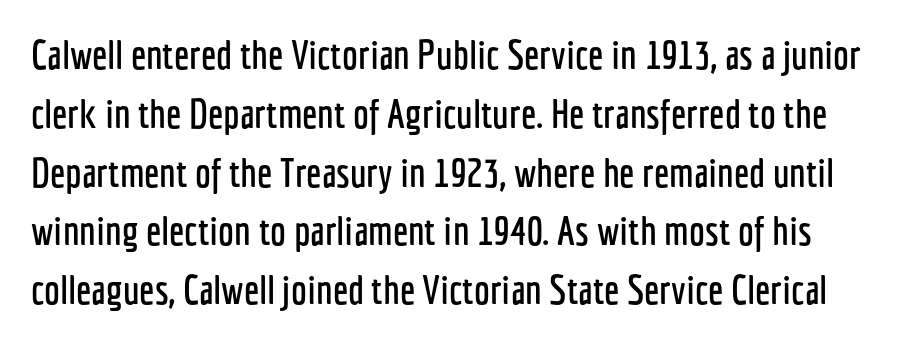
The image shows 40 px condensed sans-serif type, upright; set normal line spacing (1.47x), normal letter spacing, not underlined; low stroke contrast and a medium x-height.
